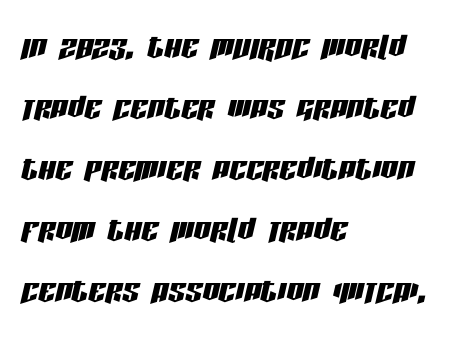
{"italic": "yes", "lean": "right", "slant_degrees": 13, "width": "condensed", "stroke_contrast": "low", "x_height": "large", "monospaced": "no", "underline": "no", "align": "left", "line_spacing": "normal", "line_spacing_ratio": 1.45, "letter_spacing": "normal", "letter_spacing_em": 0.0, "glyph_px": 42}
